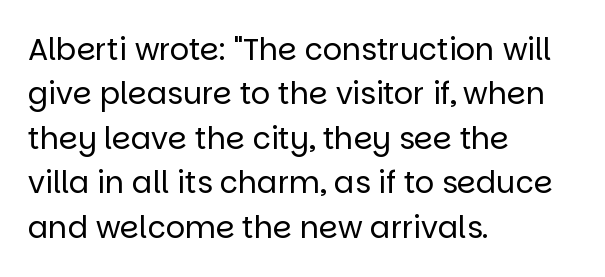
{"serif": "no", "italic": "no", "bold": "no", "weight": "regular", "width": "normal", "stroke_contrast": "low", "x_height": "large", "monospaced": "no", "underline": "no", "align": "left", "line_spacing": "normal", "line_spacing_ratio": 1.48, "letter_spacing": "normal", "letter_spacing_em": 0.0, "glyph_px": 30}
